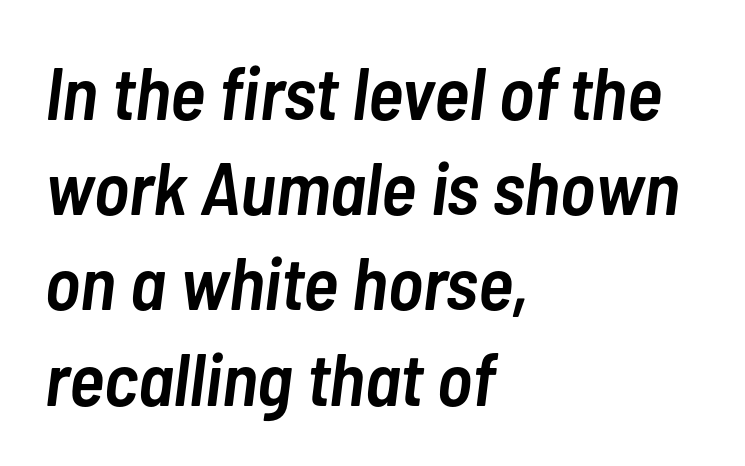
The image shows 75 px semibold, condensed type, italic (leaning right); set left-aligned, normal line spacing (1.27x), normal letter spacing, not underlined; low stroke contrast and a medium x-height.
